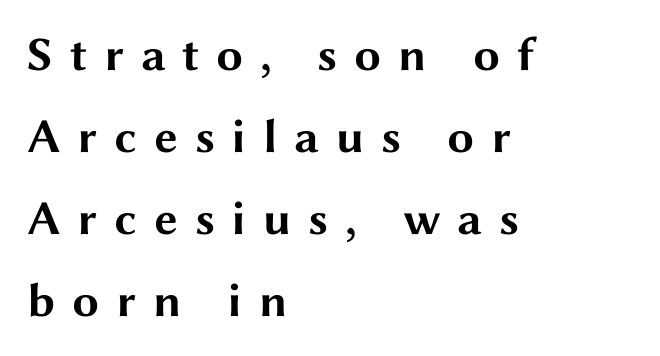
Q: Is the text bold? A: Yes.
Q: Is the text italic (slanted)? A: No, it is upright.
Q: Is the typeface a serif or a sans-serif typeface? A: Sans-serif.
Q: Is the text underlined? A: No.
Q: How is the paragraph aligned? A: Left-aligned.
Q: Is the spacing between letters normal or unusually wide? A: Unusually wide.
Q: Width (condensed, normal, or wide)? A: Wide.
Q: Stroke contrast? A: Medium.
Q: x-height? A: Medium.
Q: Monospaced? A: No.
